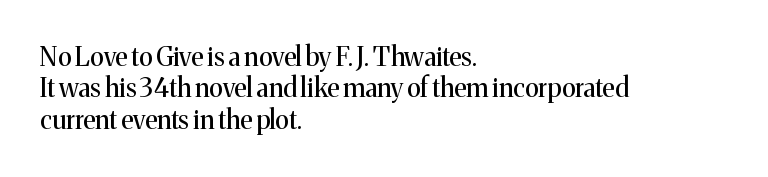
What stands out about the letter spacing? Nothing — it is the standard amount. The rendering anchors every line to the left-hand side. A light-to-regular cut is what we see here. Ordinary non-slanted type is in use.
